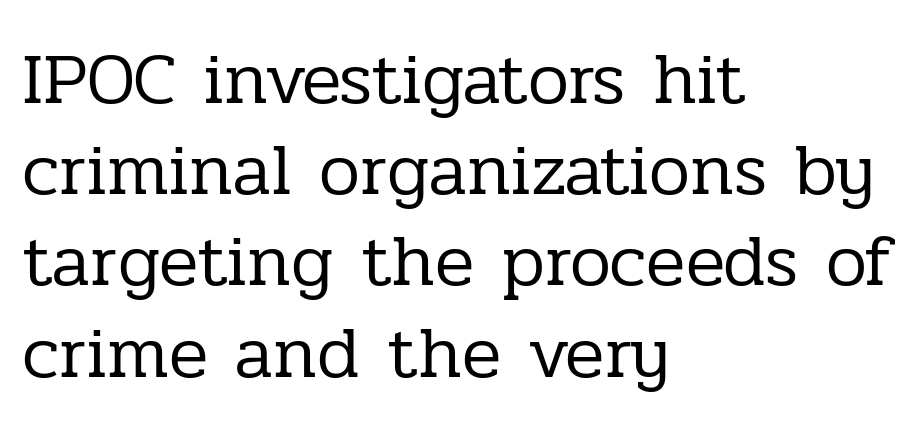
The image shows 73 px regular-weight serif type, upright; set left-aligned, normal line spacing (1.25x), normal letter spacing, not underlined; low stroke contrast and a medium x-height.
